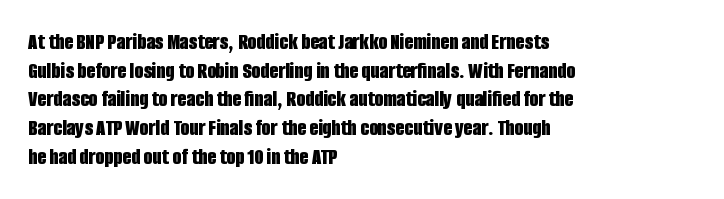
In CSS terms this would be text-align: left. On the weight axis this lands at bold, roughly 700. No word sits above an underline. Regarding leading, the lines here are spaced in the standard way. Quick note: not italic, upright. Glyph-to-glyph distance matches everyday printed text.
